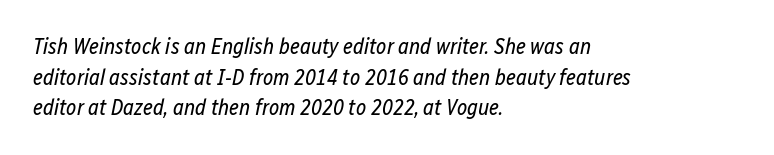
Q: Is the text bold? A: No.
Q: Is the text italic (slanted)? A: Yes, it leans right by about 12 degrees.
Q: Is the text underlined? A: No.
Q: How is the paragraph aligned? A: Left-aligned.
Q: Is the spacing between letters normal or unusually wide? A: Normal.
Q: Is the spacing between lines tight, normal or loose? A: Normal.
